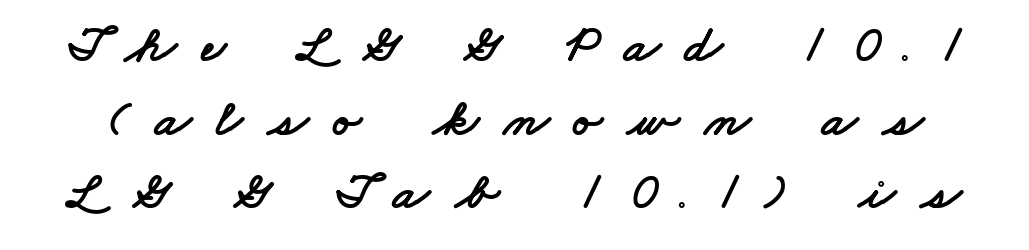
{"serif": "no", "width": "wide", "stroke_contrast": "low", "x_height": "small", "monospaced": "no", "underline": "no", "line_spacing": "normal", "line_spacing_ratio": 1.39, "letter_spacing": "wide", "letter_spacing_em": 0.47, "glyph_px": 53}
